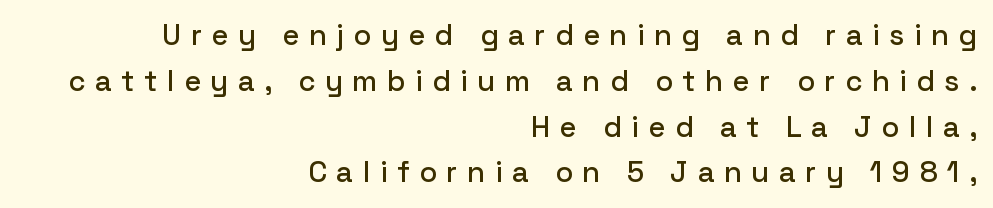
The image shows 29 px sans-serif type, upright; set right-aligned, normal line spacing (1.58x), unusually wide letter spacing (+0.33 em), not underlined; low stroke contrast and a medium x-height.
